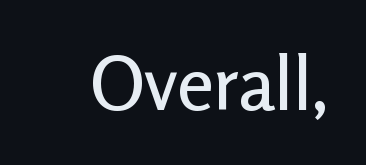
{"serif": "no", "italic": "no", "width": "normal", "stroke_contrast": "low", "x_height": "medium", "monospaced": "no", "underline": "no", "letter_spacing": "normal", "letter_spacing_em": 0.0, "glyph_px": 74}
